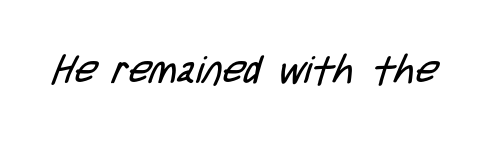
The image shows 38 px regular-weight, condensed sans-serif type; set normal letter spacing, not underlined; low stroke contrast and a large x-height.
